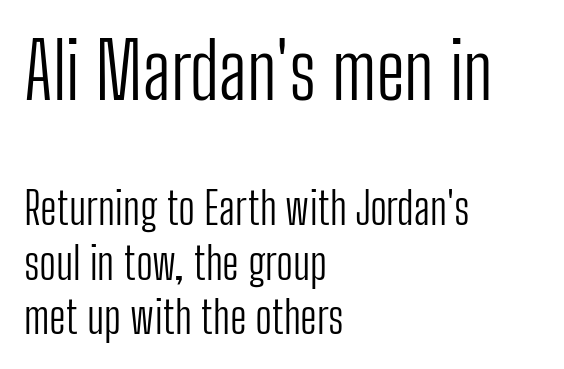
One-word summary of the alignment: left. The first block has been scaled up relative to the second. Think standard paragraph weight, or any step lighter than that. The glyphs in this specimen are sans serif. Upright lettering throughout. The letterforms sit shoulder to shoulder at normal distance.
